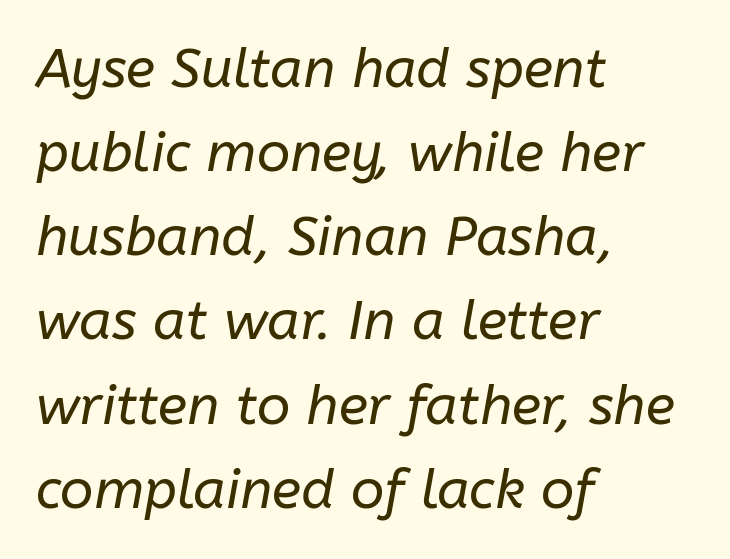
{"italic": "yes", "lean": "right", "slant_degrees": 10, "bold": "no", "weight": "regular", "width": "normal", "stroke_contrast": "low", "x_height": "medium", "monospaced": "no", "underline": "no", "align": "left", "line_spacing": "normal", "line_spacing_ratio": 1.53, "letter_spacing": "normal", "letter_spacing_em": 0.0, "glyph_px": 55}
